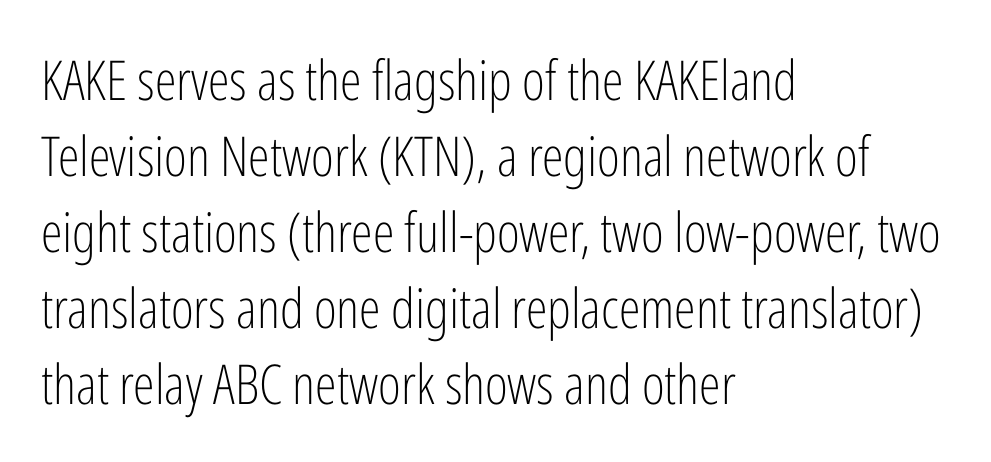
{"serif": "no", "italic": "no", "bold": "no", "weight": "light", "width": "condensed", "stroke_contrast": "low", "x_height": "medium", "monospaced": "no", "underline": "no", "align": "left", "line_spacing": "normal", "line_spacing_ratio": 1.38, "letter_spacing": "normal", "letter_spacing_em": 0.0, "glyph_px": 55}
